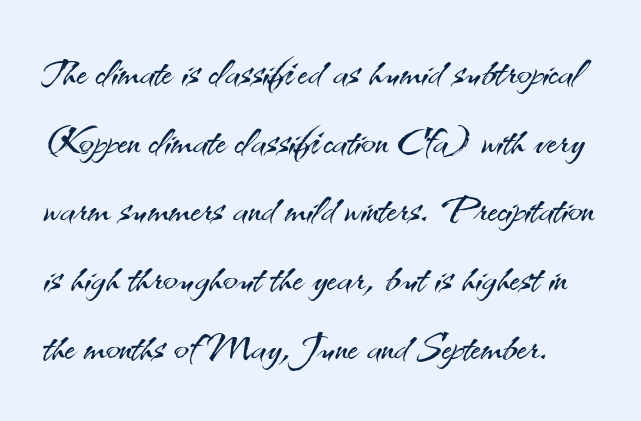
{"serif": "no", "bold": "no", "weight": "light", "width": "normal", "stroke_contrast": "medium", "x_height": "small", "monospaced": "no", "underline": "no", "line_spacing": "normal", "line_spacing_ratio": 1.25, "letter_spacing": "normal", "letter_spacing_em": 0.0, "glyph_px": 55}
